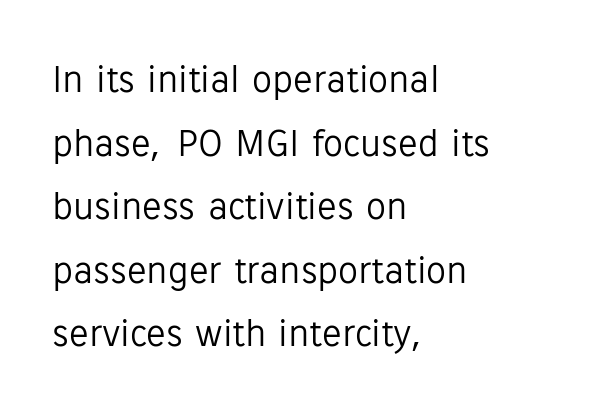
{"serif": "no", "italic": "no", "bold": "no", "weight": "light", "width": "normal", "stroke_contrast": "low", "x_height": "medium", "monospaced": "no", "underline": "no", "align": "left", "line_spacing": "normal", "line_spacing_ratio": 1.59, "letter_spacing": "normal", "letter_spacing_em": 0.0, "glyph_px": 40}
